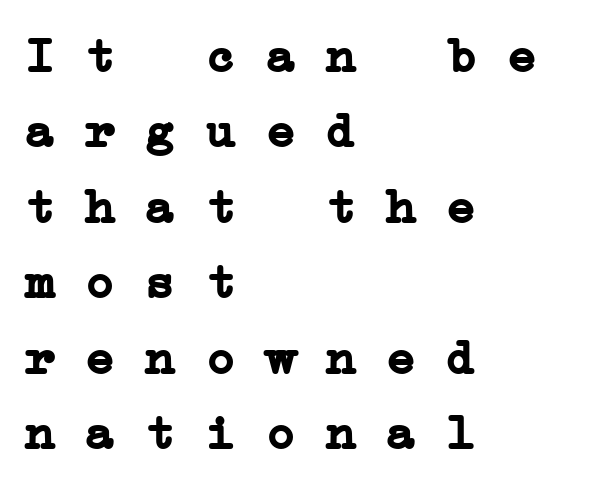
{"serif": "yes", "bold": "yes", "weight": "semibold", "width": "wide", "stroke_contrast": "low", "x_height": "medium", "monospaced": "yes", "underline": "no", "align": "left", "line_spacing": "normal", "line_spacing_ratio": 1.51, "letter_spacing": "normal", "letter_spacing_em": 0.0, "glyph_px": 50}
